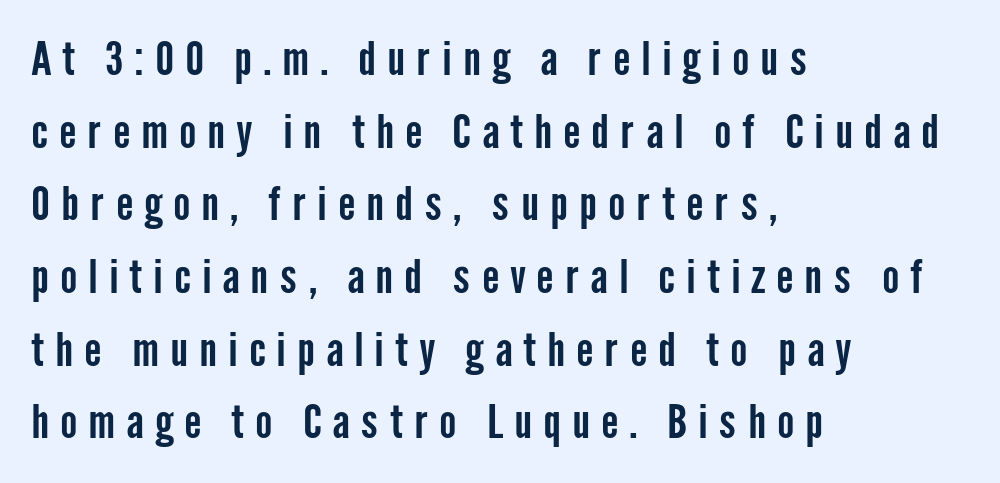
This rendering uses left alignment, leaving the right contour irregular. The designer went with a sans here, leaving each stem footless. The space between consecutive lines is moderate. The face used here is proportionally spaced, like ordinary book or web type. Is there any slant? The stems are plumb.
